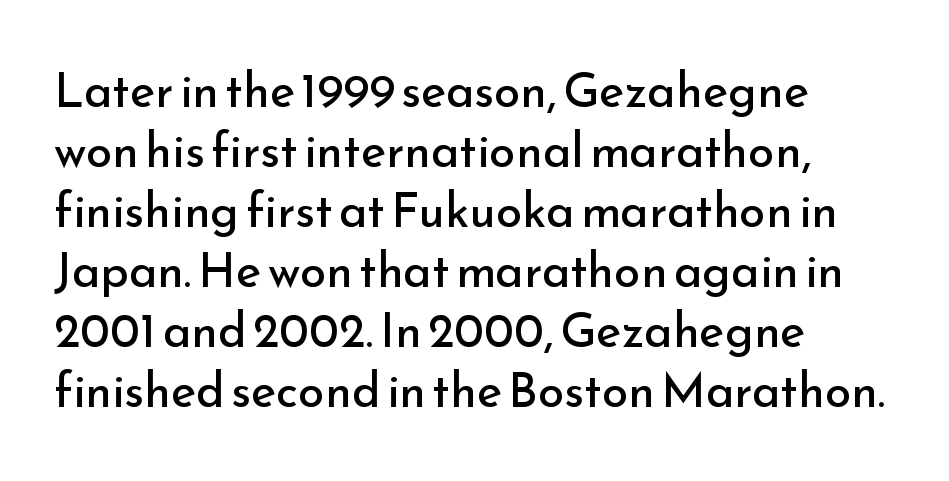
The passage is arranged the way most books set body copy — flush left. The zone under the glyphs is completely vacant. The rendering shows plain stroke endings on the letterforms — a sans-serif design. The font is comparable to plain body text, perhaps lighter. There is no visible air inserted between adjacent glyphs.
